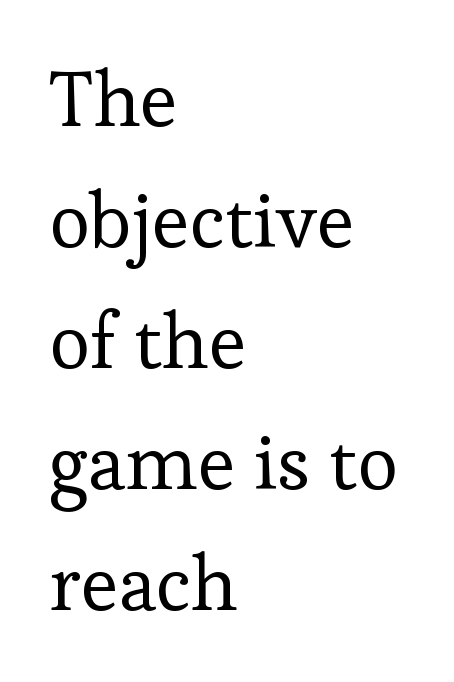
{"serif": "yes", "italic": "no", "bold": "no", "weight": "regular", "width": "normal", "stroke_contrast": "low", "x_height": "medium", "monospaced": "no", "underline": "no", "align": "left", "line_spacing": "normal", "line_spacing_ratio": 1.55, "letter_spacing": "normal", "letter_spacing_em": 0.0, "glyph_px": 78}
